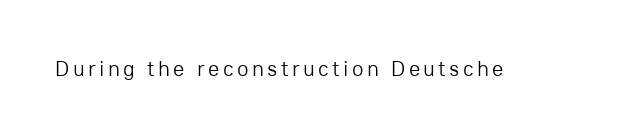
{"italic": "no", "bold": "no", "underline": "no", "glyph_px": 21}
